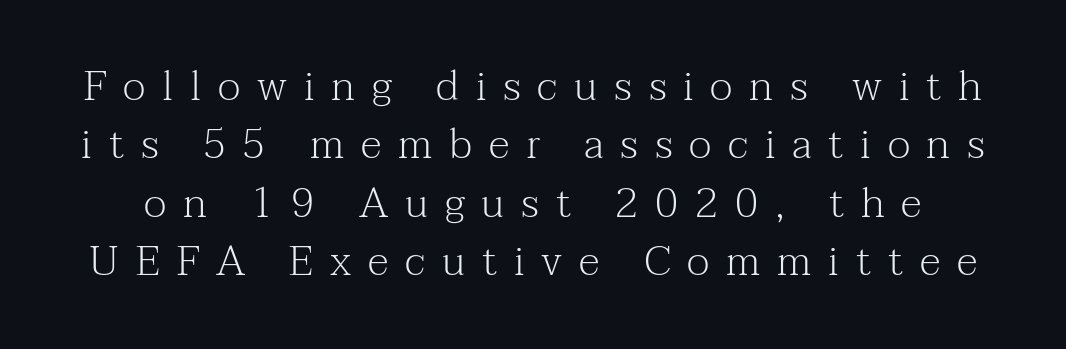
{"serif": "yes", "italic": "no", "bold": "no", "weight": "light", "width": "normal", "stroke_contrast": "medium", "x_height": "medium", "monospaced": "no", "underline": "no", "line_spacing": "normal", "line_spacing_ratio": 1.39, "letter_spacing": "wide", "letter_spacing_em": 0.4, "glyph_px": 42}
